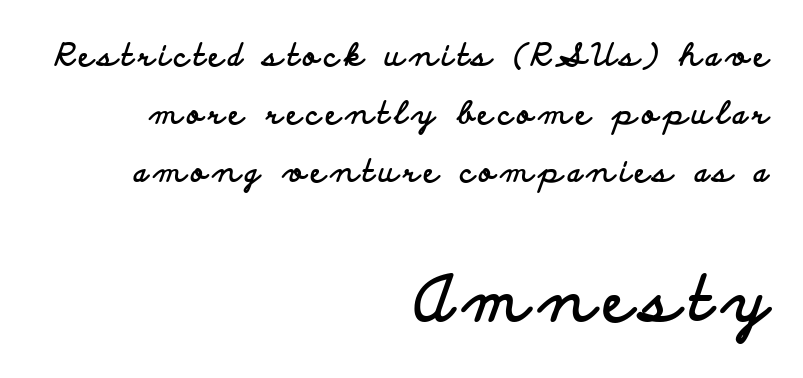
Is this a fixed-width face? No — the glyphs have proportional, varying widths. Size contrast runs from small at the top to large at the bottom. Each letter's strokes conclude bluntly, with no projecting serifs. Reading down the block, your eye finds every line finishing at a fixed right position.
